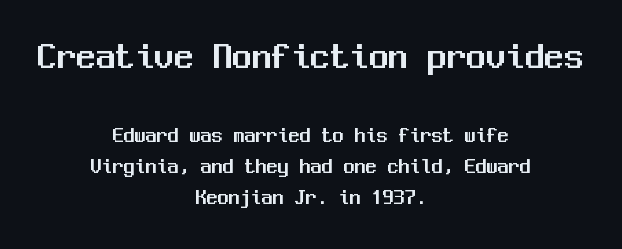
{"serif": "no", "italic": "no", "width": "normal", "stroke_contrast": "medium", "x_height": "medium", "monospaced": "yes", "underline": "no", "align": "center", "line_spacing": "normal", "line_spacing_ratio": 1.42, "letter_spacing": "normal", "letter_spacing_em": 0.0, "larger_block": "first", "size_ratio": 1.77, "glyph_px": 39}
